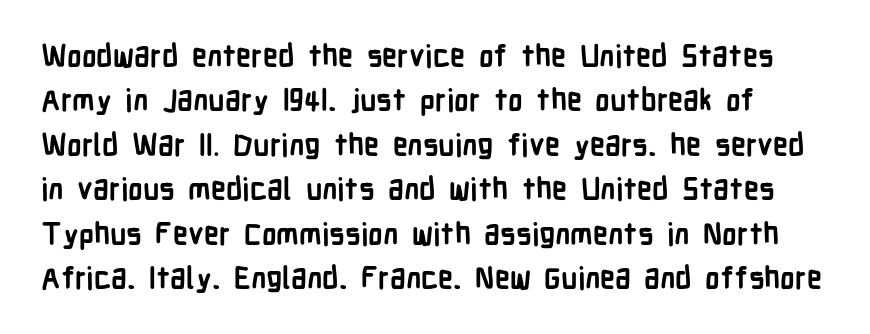
The image shows 30 px semibold, condensed sans-serif type, upright; set normal line spacing (1.48x), normal letter spacing, not underlined; low stroke contrast and a medium x-height.
